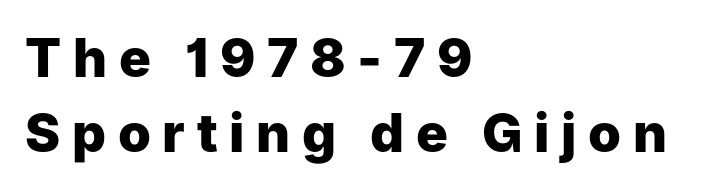
Q: Is the text bold? A: Yes.
Q: Is the text italic (slanted)? A: No, it is upright.
Q: Is the typeface a serif or a sans-serif typeface? A: Sans-serif.
Q: Is the text underlined? A: No.
Q: How is the paragraph aligned? A: Left-aligned.
Q: Is the spacing between letters normal or unusually wide? A: Unusually wide.
Q: Is the spacing between lines tight, normal or loose? A: Normal.
Q: Width (condensed, normal, or wide)? A: Normal.
Q: Stroke contrast? A: Low.
Q: x-height? A: Medium.
Q: Monospaced? A: No.
